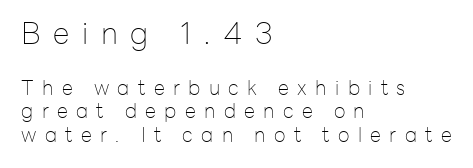
The image shows 30 px thin sans-serif type, upright; set left-aligned, line spacing 1.17x, unusually wide letter spacing (+0.42 em), not underlined; the first (top) block is 1.5x larger; low stroke contrast and a medium x-height.
